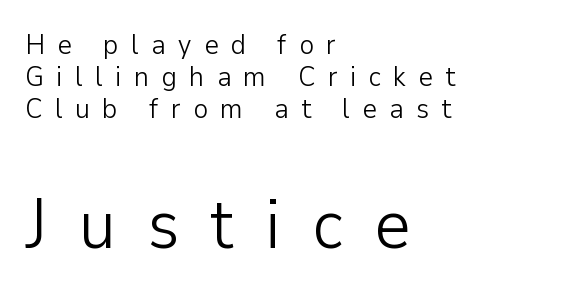
Type without underlining. The weight would be labelled regular, book, light, or lighter still. This is roman type, the default non-slanted kind. The text block is weighted toward the left margin, trailing off unevenly rightward. Tracking value appears strongly positive — letters spread wide. Note the varied advance widths — an 'i' is clearly narrower than an 'm'.
